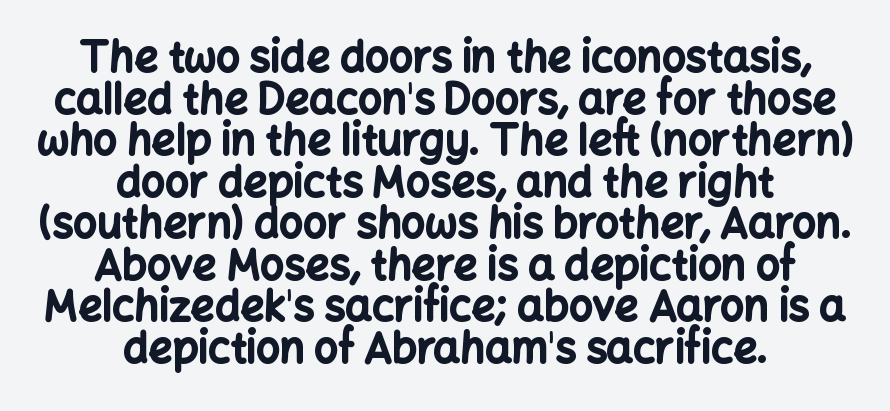
Q: Is the text bold? A: Yes.
Q: Is the text italic (slanted)? A: No, it is upright.
Q: Is the typeface a serif or a sans-serif typeface? A: Sans-serif.
Q: Is the text underlined? A: No.
Q: How is the paragraph aligned? A: Centered.
Q: Is the spacing between letters normal or unusually wide? A: Normal.
Q: Is the spacing between lines tight, normal or loose? A: Tight.
Q: Width (condensed, normal, or wide)? A: Normal.
Q: Stroke contrast? A: Low.
Q: x-height? A: Medium.
Q: Monospaced? A: No.
